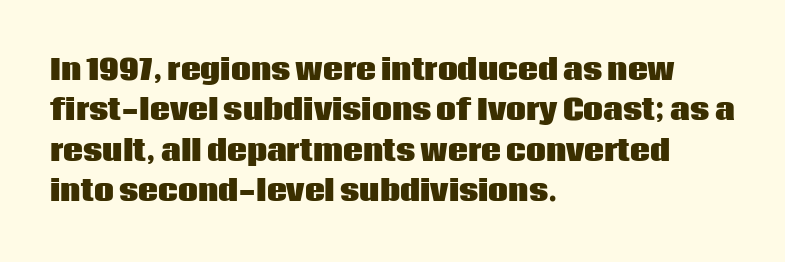
{"serif": "no", "italic": "no", "bold": "yes", "weight": "heavy", "width": "normal", "stroke_contrast": "low", "x_height": "large", "monospaced": "no", "underline": "no", "align": "left", "line_spacing": "normal", "line_spacing_ratio": 1.44, "letter_spacing": "normal", "letter_spacing_em": 0.0, "glyph_px": 28}
